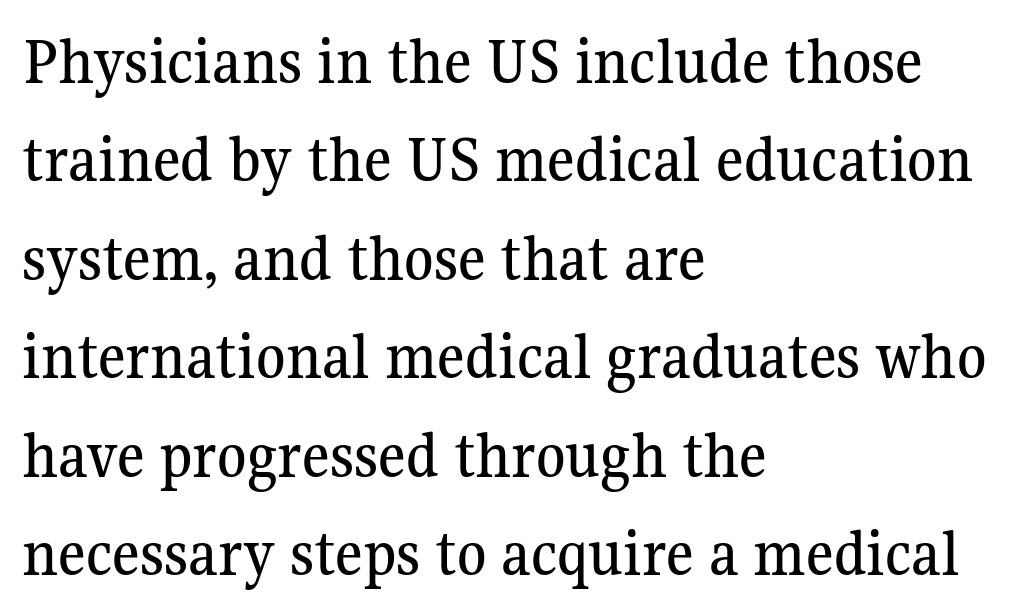
{"serif": "yes", "italic": "no", "width": "normal", "stroke_contrast": "medium", "x_height": "medium", "monospaced": "no", "underline": "no", "align": "left", "line_spacing": "normal", "line_spacing_ratio": 1.47, "letter_spacing": "normal", "letter_spacing_em": 0.0, "glyph_px": 67}
